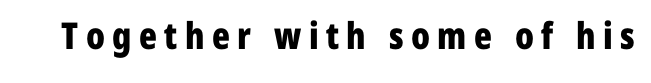
In terms of letterspacing, this is a distinctly airy, spread setting. Glance below the letters and you will spot only blank space. In terms of weight, the rendering is a true, heavy bold. Is there any slant? The stems are plumb. Each letter keeps its own natural width here, so spacing adapts to shape. The font family rendered here belongs to the sans-serif group.
